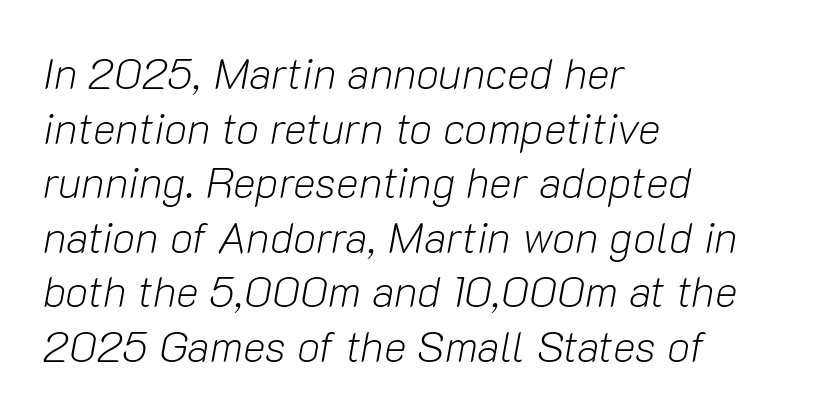
The image shows 43 px light type, italic (leaning right); set left-aligned, normal line spacing (1.27x), normal letter spacing, not underlined; low stroke contrast and a medium x-height.
